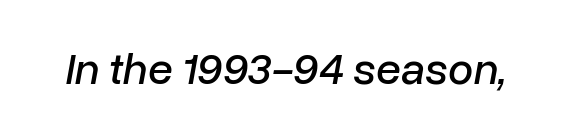
The image shows 45 px text type, italic (leaning right); set normal letter spacing, not underlined; low stroke contrast and a medium x-height.
